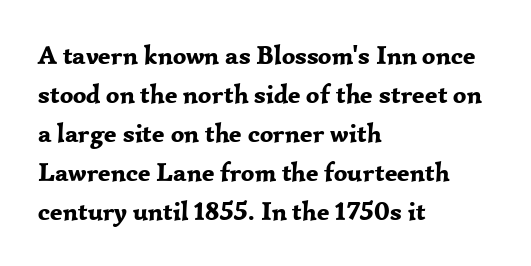
The image shows 26 px bold type, upright; set left-aligned, normal line spacing (1.5x), normal letter spacing, not underlined.
